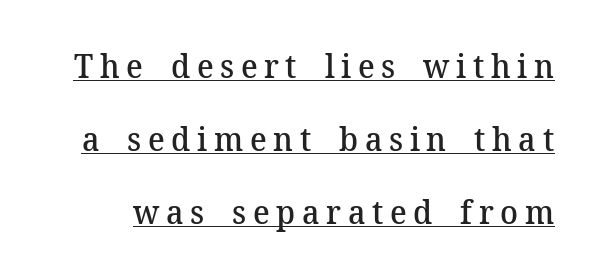
The image shows 33 px semibold serif type, upright; set loose line spacing (2.21x), unusually wide letter spacing (+0.2 em), underlined; medium stroke contrast and a medium x-height.
